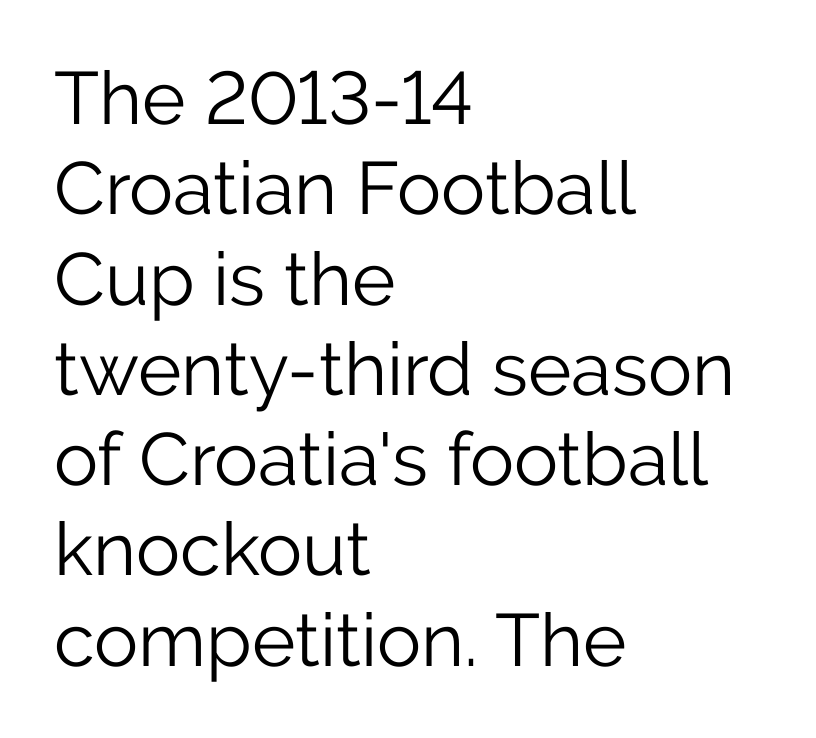
Q: Is the text bold? A: No.
Q: Is the text italic (slanted)? A: No, it is upright.
Q: Is the typeface a serif or a sans-serif typeface? A: Sans-serif.
Q: Is the text underlined? A: No.
Q: How is the paragraph aligned? A: Left-aligned.
Q: Is the spacing between letters normal or unusually wide? A: Normal.
Q: Width (condensed, normal, or wide)? A: Normal.
Q: Stroke contrast? A: Low.
Q: x-height? A: Medium.
Q: Monospaced? A: No.
